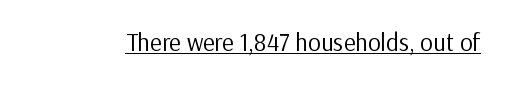
Q: Is the text bold? A: No.
Q: Is the text italic (slanted)? A: No, it is upright.
Q: Is the text underlined? A: Yes.
Q: Is the spacing between letters normal or unusually wide? A: Normal.
